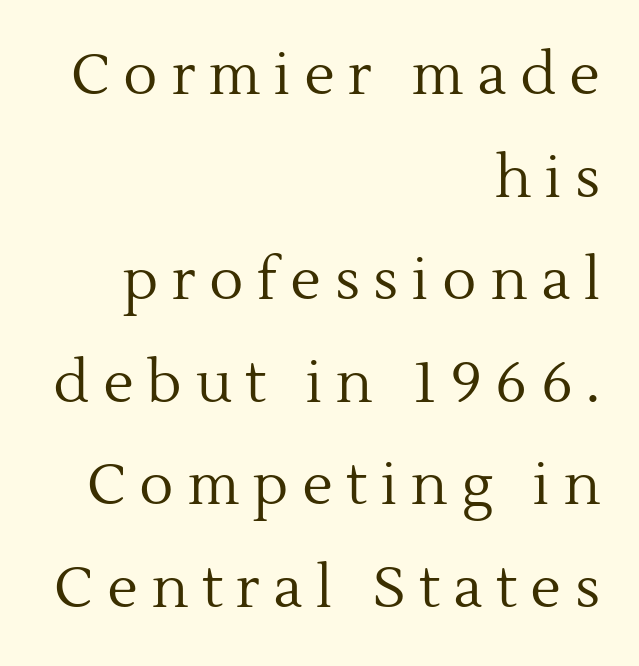
The image shows 57 px regular-weight serif type, upright; set right-aligned, line spacing 1.8x, unusually wide letter spacing (+0.24 em), not underlined; a medium x-height.
